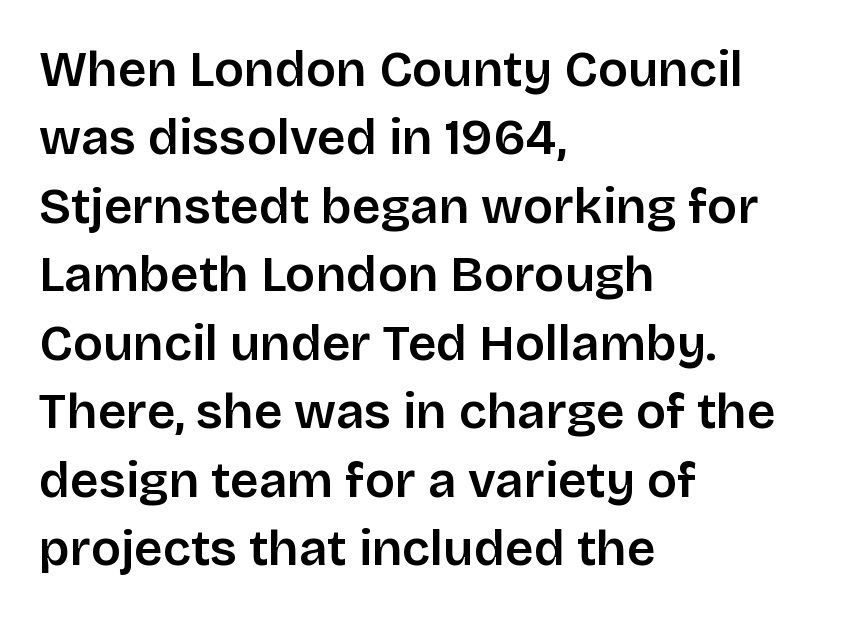
{"serif": "no", "italic": "no", "width": "normal", "stroke_contrast": "low", "x_height": "large", "monospaced": "no", "underline": "no", "align": "left", "line_spacing": "normal", "line_spacing_ratio": 1.37, "letter_spacing": "normal", "letter_spacing_em": 0.0, "glyph_px": 50}
